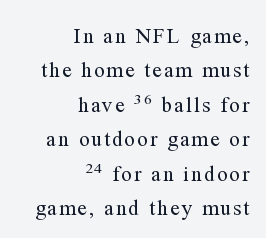
Q: Is the text bold? A: No.
Q: Is the text italic (slanted)? A: No, it is upright.
Q: Is the text underlined? A: No.
Q: How is the paragraph aligned? A: Right-aligned.
Q: Is the spacing between lines tight, normal or loose? A: Normal.
